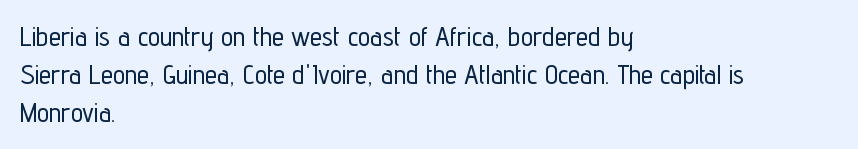
The image shows 27 px text type, upright; set left-aligned, normal line spacing (1.4x), normal letter spacing, not underlined.
